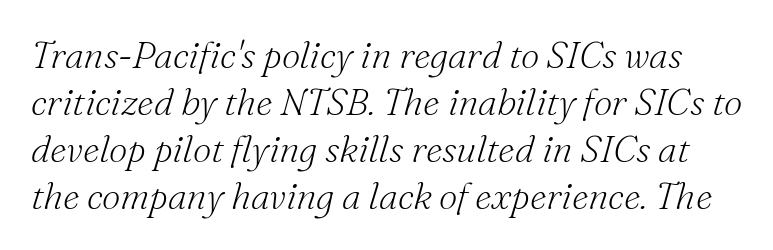
No chunkiness to these letters — they're not bold. Serif or sans? Serif — the stroke terminals have little feet. Plain, unruled lines of type. The tracking reads as untouched default to a designer's eye. How would I describe the line gaps? Plain and ordinary.
